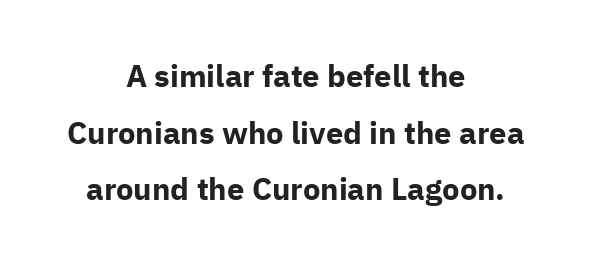
Q: Is the text bold? A: Yes.
Q: Is the text italic (slanted)? A: No, it is upright.
Q: Is the typeface a serif or a sans-serif typeface? A: Sans-serif.
Q: Is the text underlined? A: No.
Q: How is the paragraph aligned? A: Centered.
Q: Is the spacing between letters normal or unusually wide? A: Normal.
Q: Width (condensed, normal, or wide)? A: Normal.
Q: Stroke contrast? A: Low.
Q: x-height? A: Medium.
Q: Monospaced? A: No.
